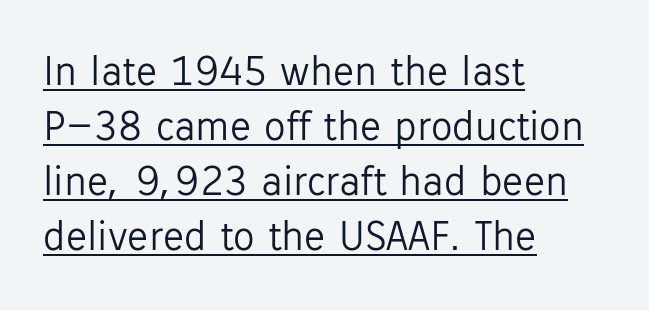
{"serif": "no", "italic": "no", "bold": "no", "weight": "light", "width": "normal", "stroke_contrast": "low", "x_height": "medium", "monospaced": "no", "underline": "yes", "align": "left", "line_spacing": "normal", "line_spacing_ratio": 1.28, "letter_spacing": "normal", "letter_spacing_em": 0.0, "glyph_px": 43}
